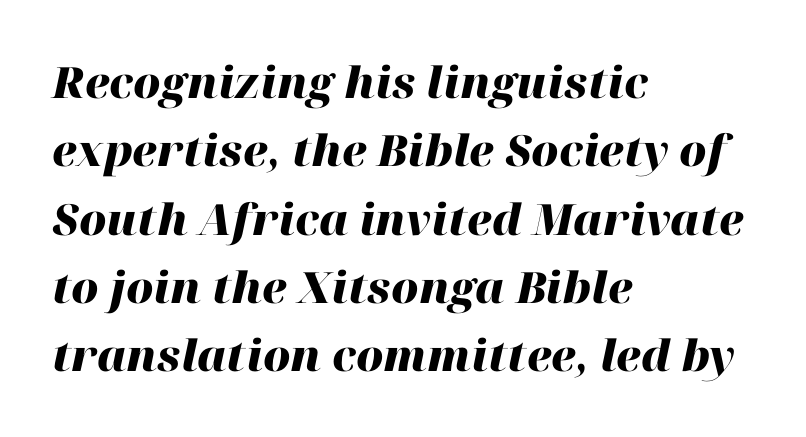
The image shows 43 px heavy type, italic (leaning right); set left-aligned, normal line spacing (1.59x), normal letter spacing, not underlined; high stroke contrast and a medium x-height.
